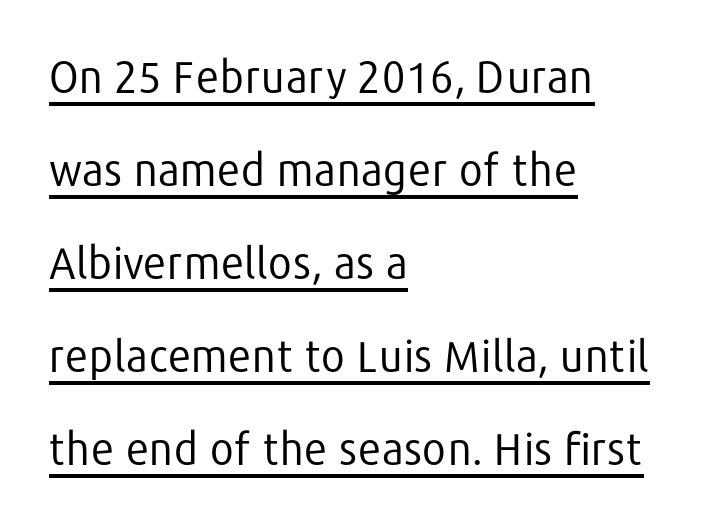
{"serif": "no", "italic": "no", "bold": "no", "weight": "regular", "width": "normal", "stroke_contrast": "low", "x_height": "medium", "monospaced": "no", "underline": "yes", "align": "left", "line_spacing": "loose", "line_spacing_ratio": 2.16, "letter_spacing": "normal", "letter_spacing_em": 0.0, "glyph_px": 43}
